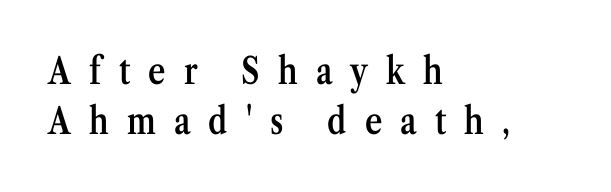
The image shows 37 px semibold, condensed serif type, upright; set left-aligned, normal line spacing (1.34x), unusually wide letter spacing (+0.49 em), not underlined; medium stroke contrast and a medium x-height.
